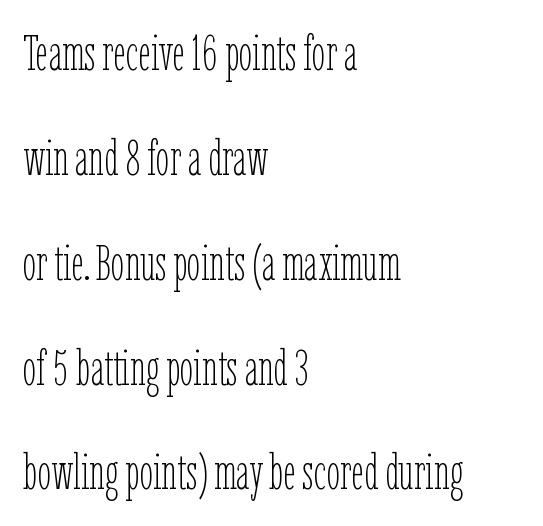
The image shows 49 px thin, condensed type, upright; set left-aligned, loose line spacing (2.14x), normal letter spacing, not underlined; low stroke contrast and a medium x-height.
